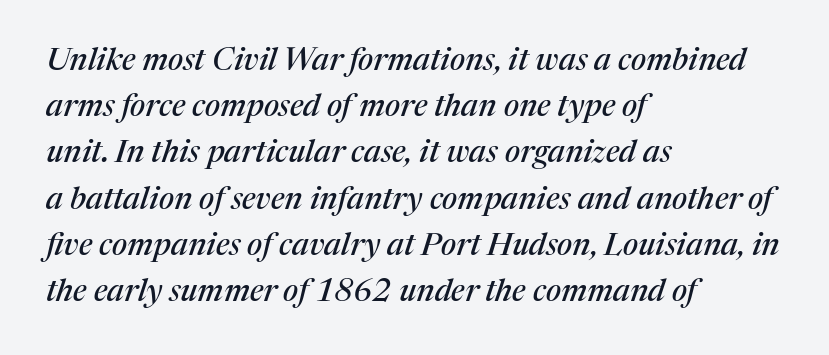
{"serif": "yes", "italic": "yes", "lean": "right", "slant_degrees": 17, "width": "normal", "stroke_contrast": "medium", "x_height": "medium", "monospaced": "no", "underline": "no", "align": "left", "line_spacing": "normal", "line_spacing_ratio": 1.49, "letter_spacing": "normal", "letter_spacing_em": 0.0, "glyph_px": 31}
